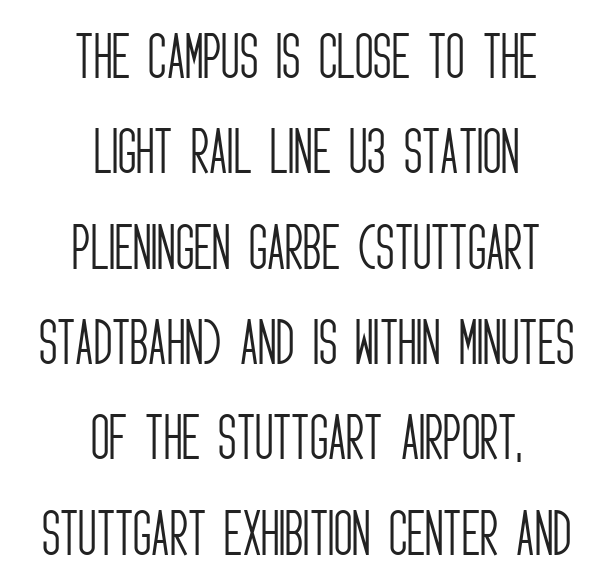
The image shows 51 px light, condensed sans-serif type, upright; set centered, line spacing 1.87x, normal letter spacing, not underlined; low stroke contrast and a large x-height.
